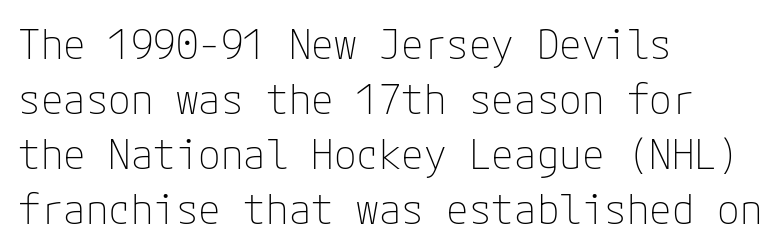
Q: Is the text bold? A: No.
Q: Is the text italic (slanted)? A: No, it is upright.
Q: Is the typeface a serif or a sans-serif typeface? A: Sans-serif.
Q: Is the text underlined? A: No.
Q: How is the paragraph aligned? A: Left-aligned.
Q: Is the spacing between letters normal or unusually wide? A: Normal.
Q: Is the spacing between lines tight, normal or loose? A: Normal.
Q: Width (condensed, normal, or wide)? A: Normal.
Q: Stroke contrast? A: Low.
Q: x-height? A: Medium.
